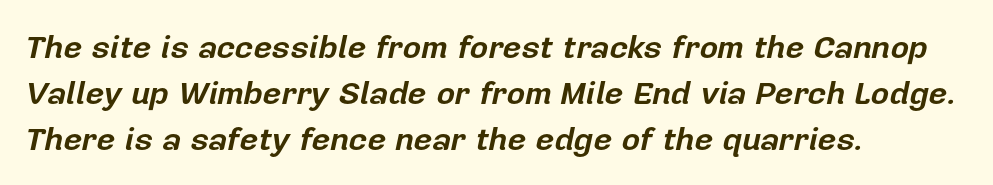
Q: Is the text bold? A: Yes.
Q: Is the text italic (slanted)? A: Yes, it leans right by about 12 degrees.
Q: Is the text underlined? A: No.
Q: How is the paragraph aligned? A: Left-aligned.
Q: Is the spacing between letters normal or unusually wide? A: Normal.
Q: Is the spacing between lines tight, normal or loose? A: Normal.
Q: Width (condensed, normal, or wide)? A: Normal.
Q: Stroke contrast? A: Low.
Q: x-height? A: Medium.
Q: Monospaced? A: No.
